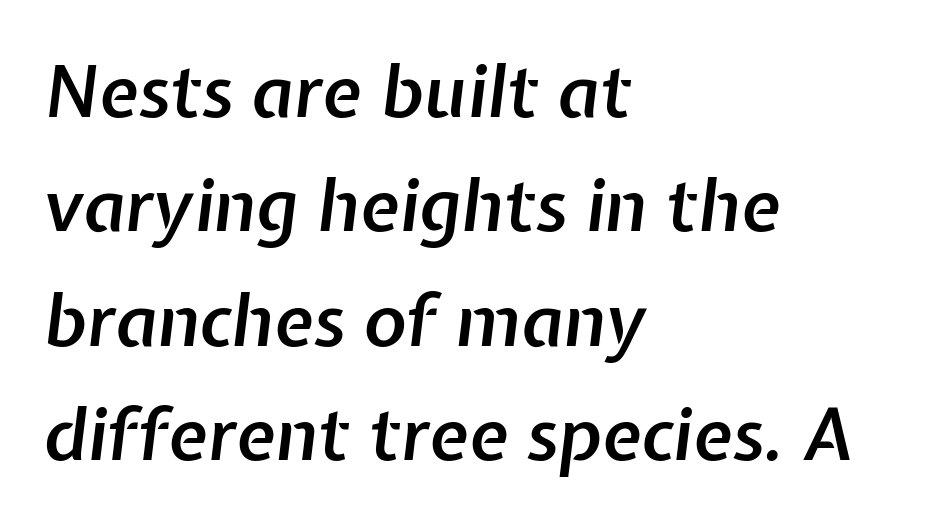
The lines sit at an ordinary, default distance from one another. The face used here is rendered with its standard letterfit. Glance below the letters and you will spot only blank space. Is this a fixed-width face? No — the glyphs have proportional, varying widths.
